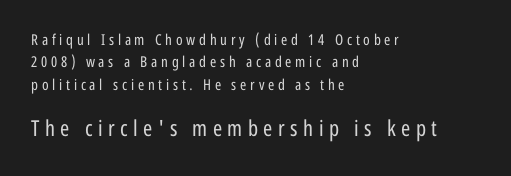
The image shows 22 px text type, upright; set left-aligned, normal line spacing (1.49x), unusually wide letter spacing (+0.25 em), not underlined; the second (bottom) block is 1.47x larger.
